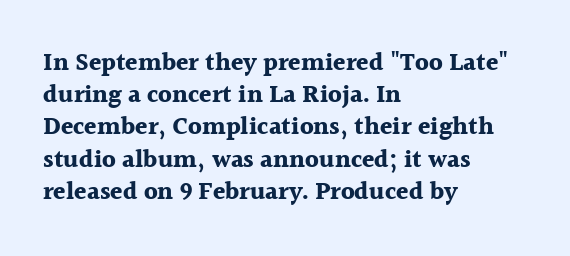
The image shows 25 px bold type, upright; set left-aligned, normal line spacing (1.29x), normal letter spacing, not underlined.
